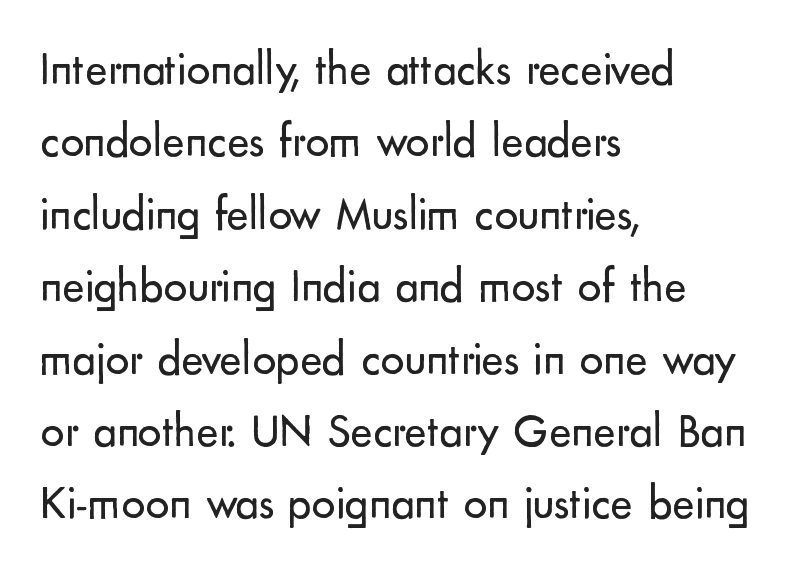
Q: Is the text bold? A: No.
Q: Is the text italic (slanted)? A: No, it is upright.
Q: Is the typeface a serif or a sans-serif typeface? A: Sans-serif.
Q: Is the text underlined? A: No.
Q: How is the paragraph aligned? A: Left-aligned.
Q: Is the spacing between letters normal or unusually wide? A: Normal.
Q: Is the spacing between lines tight, normal or loose? A: Normal.
Q: Width (condensed, normal, or wide)? A: Normal.
Q: Stroke contrast? A: Low.
Q: x-height? A: Small.
Q: Monospaced? A: No.
